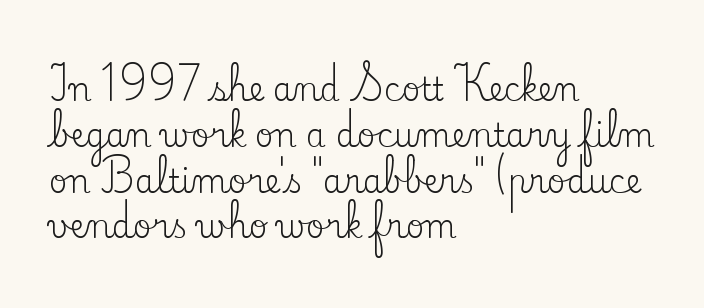
The image shows 32 px regular-weight type, upright; set left-aligned, normal line spacing (1.43x), normal letter spacing, not underlined; low stroke contrast and a small x-height.
